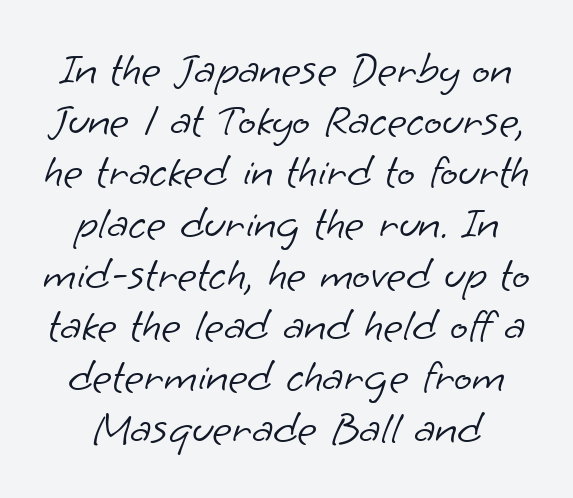
There is no visible air inserted between adjacent glyphs. The font family rendered here belongs to the sans-serif group. Lines of text with bare space underneath. Ink coverage per letter is moderate at most. Reading down the column, the eye jumps only a short way to each next line.
